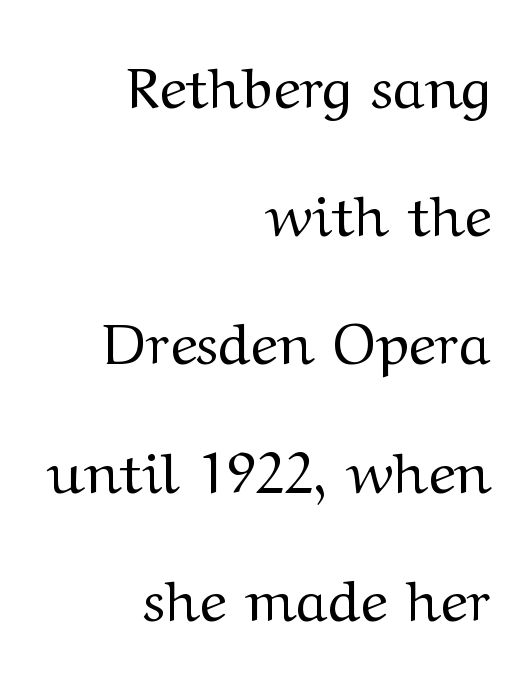
Q: Is the text bold? A: No.
Q: Is the text italic (slanted)? A: No, it is upright.
Q: Is the typeface a serif or a sans-serif typeface? A: Serif.
Q: Is the text underlined? A: No.
Q: How is the paragraph aligned? A: Right-aligned.
Q: Is the spacing between letters normal or unusually wide? A: Normal.
Q: Is the spacing between lines tight, normal or loose? A: Loose.
Q: Width (condensed, normal, or wide)? A: Wide.
Q: Stroke contrast? A: Medium.
Q: x-height? A: Medium.
Q: Monospaced? A: No.
